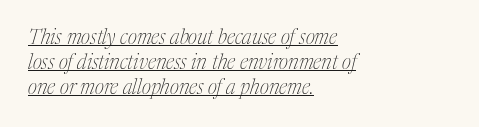
Reading down the block, your eye returns to a fixed left position each line. The typography opts for an oblique posture over an upright one. Default kerning and tracking; the words read as compact shapes. Emphasis is given by a line drawn under the lettering. Stroke thickness stays within the range of a standard reading face or lighter.
